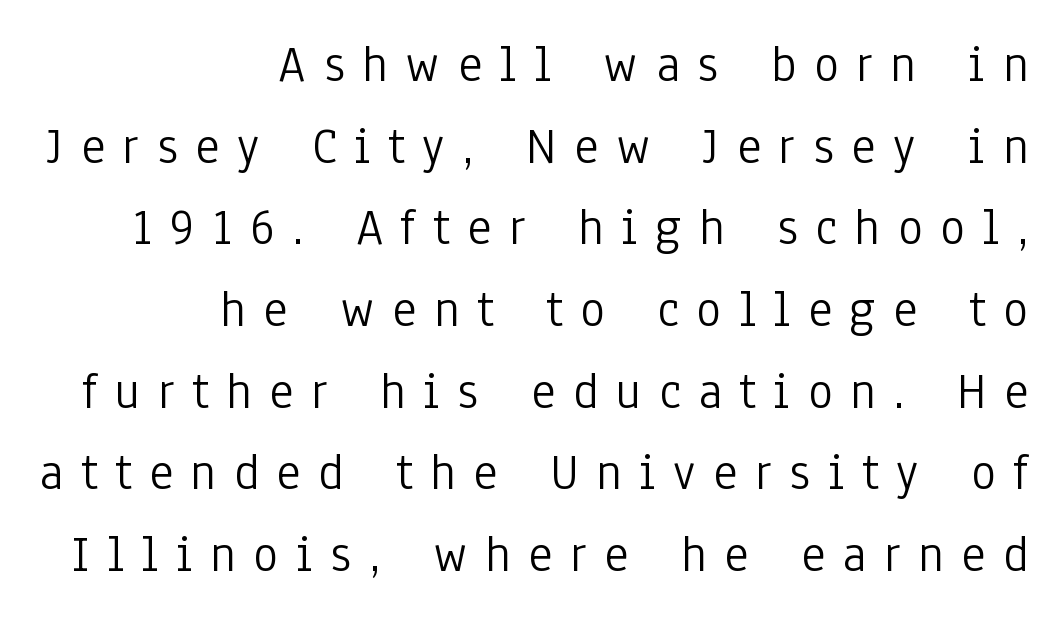
The image shows 52 px light, condensed sans-serif type, upright; set right-aligned, normal line spacing (1.57x), unusually wide letter spacing (+0.34 em), not underlined; low stroke contrast and a medium x-height.
